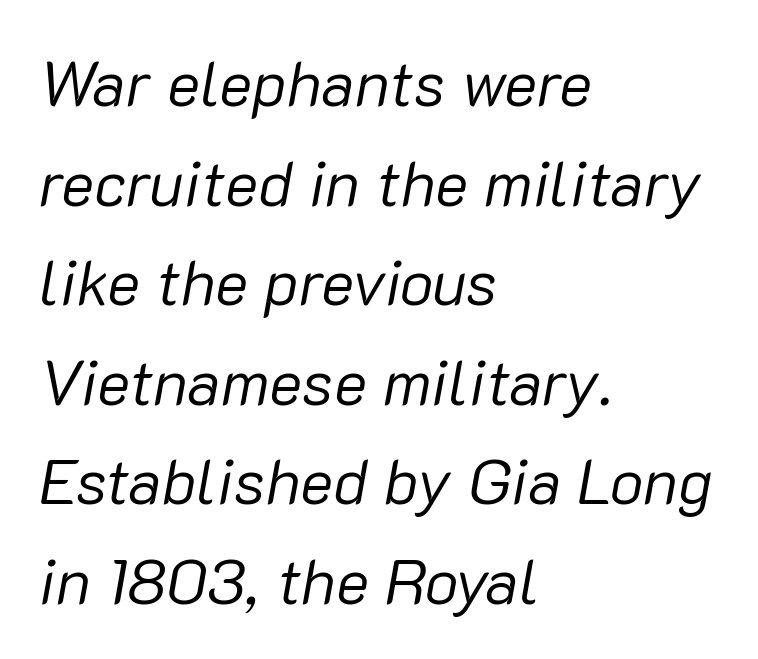
Q: Is the text bold? A: No.
Q: Is the text italic (slanted)? A: Yes, it leans right by about 10 degrees.
Q: Is the text underlined? A: No.
Q: How is the paragraph aligned? A: Left-aligned.
Q: Is the spacing between letters normal or unusually wide? A: Normal.
Q: Is the spacing between lines tight, normal or loose? A: Normal.
Q: Width (condensed, normal, or wide)? A: Normal.
Q: Stroke contrast? A: Low.
Q: x-height? A: Medium.
Q: Monospaced? A: No.
